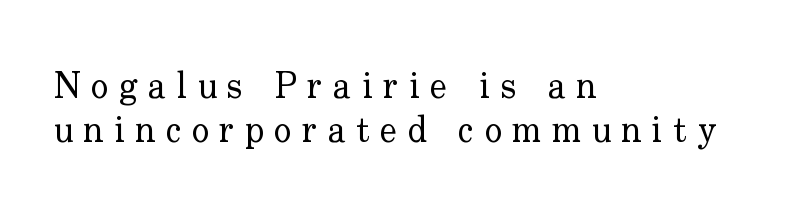
Q: Is the text bold? A: No.
Q: Is the text italic (slanted)? A: No, it is upright.
Q: Is the typeface a serif or a sans-serif typeface? A: Serif.
Q: Is the text underlined? A: No.
Q: How is the paragraph aligned? A: Left-aligned.
Q: Is the spacing between letters normal or unusually wide? A: Unusually wide.
Q: Width (condensed, normal, or wide)? A: Normal.
Q: Stroke contrast? A: Low.
Q: x-height? A: Small.
Q: Monospaced? A: No.
